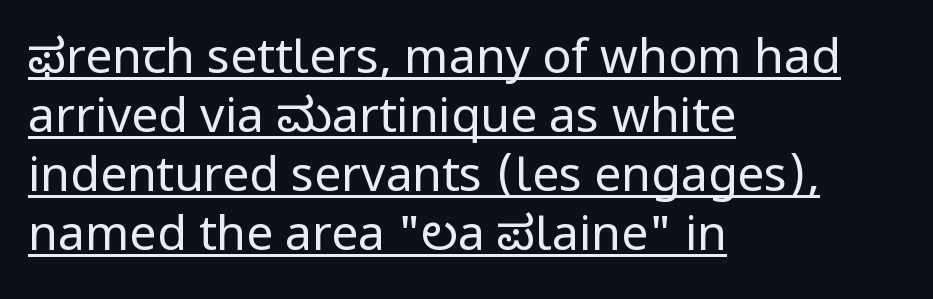
{"serif": "no", "italic": "no", "bold": "no", "weight": "regular", "width": "normal", "stroke_contrast": "low", "x_height": "medium", "monospaced": "no", "underline": "yes", "align": "left", "line_spacing_ratio": 1.23, "letter_spacing": "normal", "letter_spacing_em": 0.0, "glyph_px": 48}
